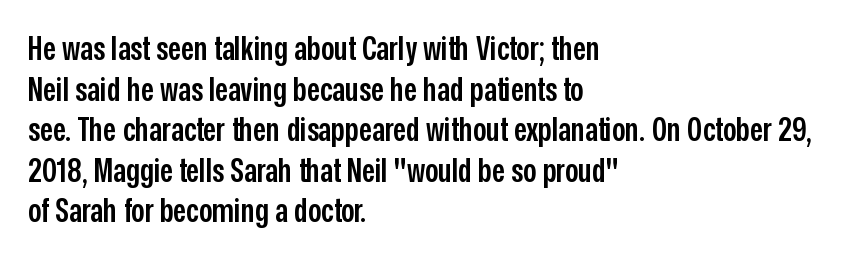
The image shows 33 px semibold, condensed sans-serif type, upright; set left-aligned, line spacing 1.23x, normal letter spacing, not underlined; low stroke contrast and a medium x-height.
